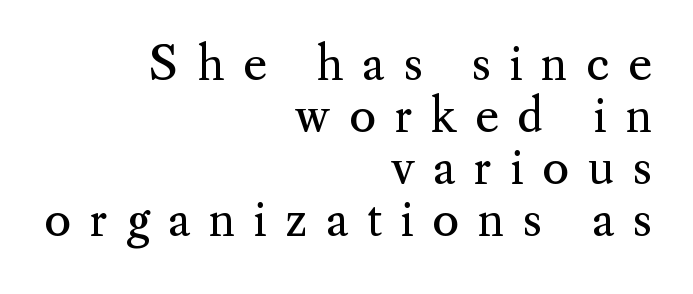
Q: Is the text bold? A: No.
Q: Is the text italic (slanted)? A: No, it is upright.
Q: Is the typeface a serif or a sans-serif typeface? A: Serif.
Q: Is the text underlined? A: No.
Q: How is the paragraph aligned? A: Right-aligned.
Q: Is the spacing between letters normal or unusually wide? A: Unusually wide.
Q: Is the spacing between lines tight, normal or loose? A: Tight.
Q: Width (condensed, normal, or wide)? A: Normal.
Q: Stroke contrast? A: Medium.
Q: x-height? A: Small.
Q: Monospaced? A: No.
